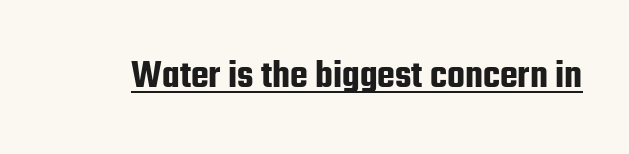
In designer terms, the underline attribute is active on this setting. It's the straight-up-and-down kind of type. Spacing verdict: proportional, widths tailored to each character. What kind of face is this? One without serifs — a sans.
